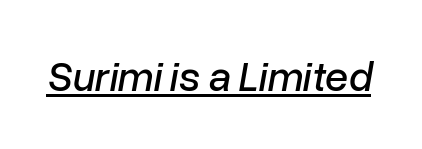
Do the characters align in a grid? No, the font is proportional. Default kerning and tracking; the words read as compact shapes. Beneath each row of characters lies a ruled line. Tall strokes in this sample are angled rather than plumb.
